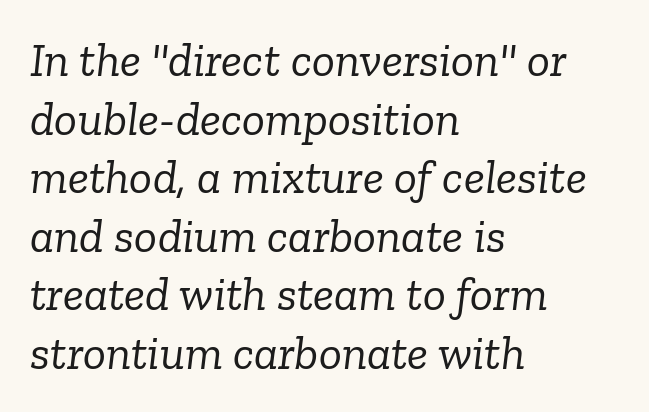
Q: Is the text bold? A: No.
Q: Is the text italic (slanted)? A: Yes, it leans right by about 6 degrees.
Q: Is the typeface a serif or a sans-serif typeface? A: Serif.
Q: Is the text underlined? A: No.
Q: How is the paragraph aligned? A: Left-aligned.
Q: Is the spacing between letters normal or unusually wide? A: Normal.
Q: Width (condensed, normal, or wide)? A: Normal.
Q: Stroke contrast? A: Low.
Q: x-height? A: Medium.
Q: Monospaced? A: No.
